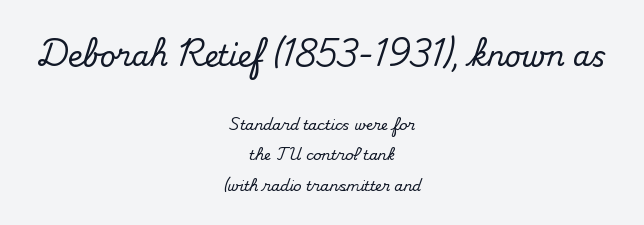
{"serif": "yes", "width": "normal", "stroke_contrast": "medium", "x_height": "small", "monospaced": "no", "underline": "no", "align": "center", "line_spacing": "loose", "line_spacing_ratio": 2.19, "letter_spacing": "normal", "letter_spacing_em": 0.0, "larger_block": "first", "size_ratio": 2.0, "glyph_px": 28}
